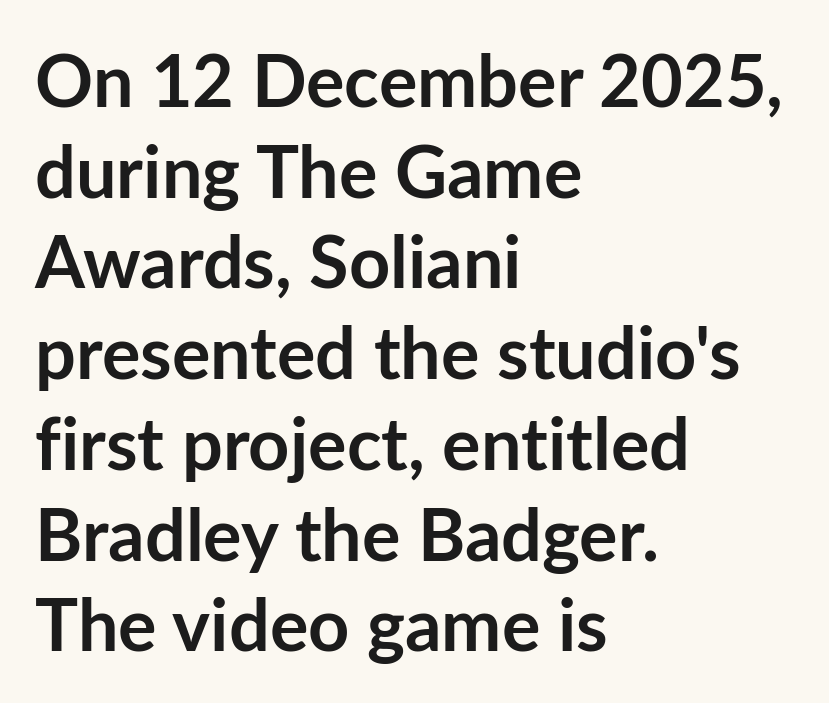
The image shows 72 px semibold sans-serif type, upright; set left-aligned, normal line spacing (1.26x), normal letter spacing, not underlined; low stroke contrast and a medium x-height.
